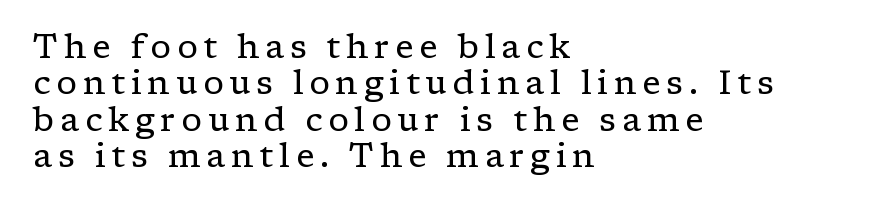
Descender tails drop into unmarked territory. These lines are composed in type with serifs. Summary of weight: not heavy and not bold. Vertically, the passage feels compressed, each row crowding the next. The paragraph shown leans on its left margin. The specimen reads as upright at a glance.
